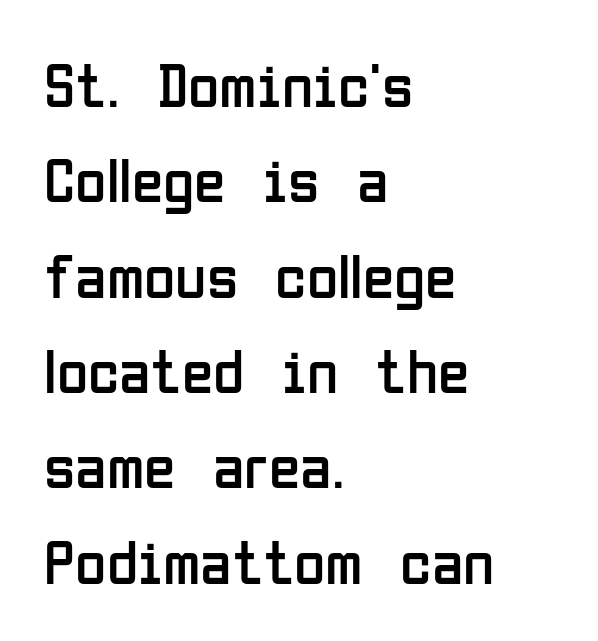
The image shows 64 px regular-weight, condensed sans-serif type, upright; set left-aligned, normal line spacing (1.49x), normal letter spacing, not underlined; low stroke contrast and a medium x-height.
